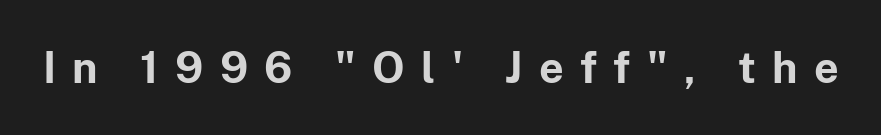
{"serif": "no", "italic": "no", "bold": "yes", "weight": "bold", "width": "normal", "stroke_contrast": "low", "x_height": "medium", "monospaced": "no", "underline": "no", "letter_spacing": "wide", "letter_spacing_em": 0.38, "glyph_px": 43}
